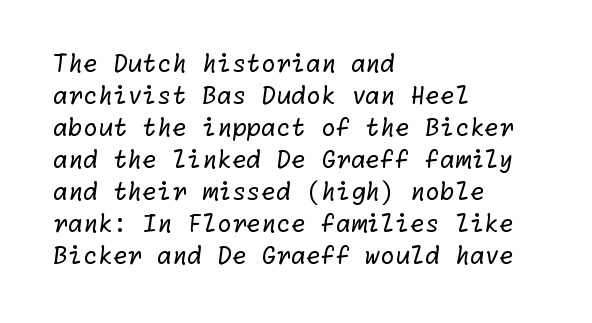
{"bold": "no", "underline": "no", "align": "left", "line_spacing": "normal", "line_spacing_ratio": 1.33, "letter_spacing": "normal", "letter_spacing_em": 0.0, "glyph_px": 24}
